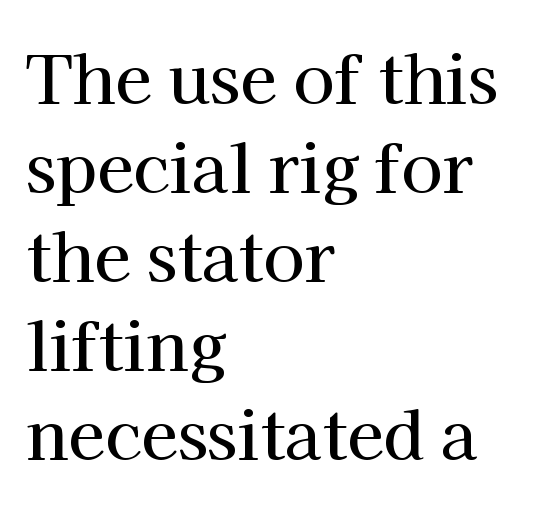
The lettering holds an erect, upright posture throughout. One-word summary of the alignment: left. Only glyphs here, with clear space below each row. Honestly, the letter spacing is just normal — you wouldn't notice it. Quick note: interline space is typical.
